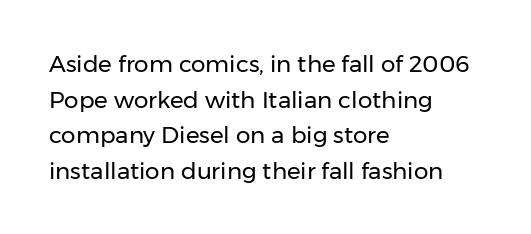
{"italic": "no", "bold": "no", "underline": "no", "align": "left", "line_spacing": "normal", "line_spacing_ratio": 1.55, "letter_spacing": "normal", "letter_spacing_em": 0.0, "glyph_px": 23}
